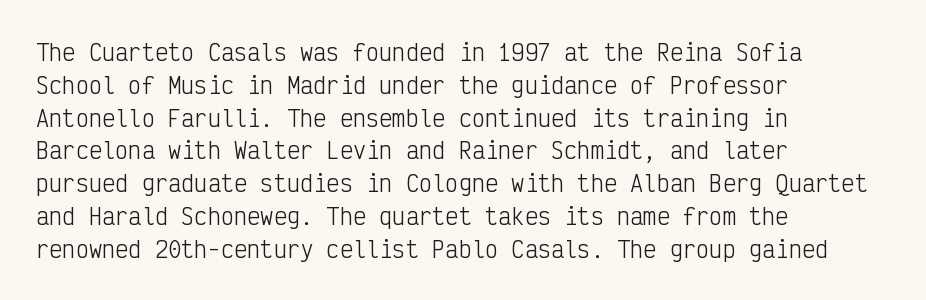
Q: Is the text bold? A: No.
Q: Is the text italic (slanted)? A: No, it is upright.
Q: Is the text underlined? A: No.
Q: How is the paragraph aligned? A: Left-aligned.
Q: Is the spacing between letters normal or unusually wide? A: Normal.
Q: Is the spacing between lines tight, normal or loose? A: Normal.
